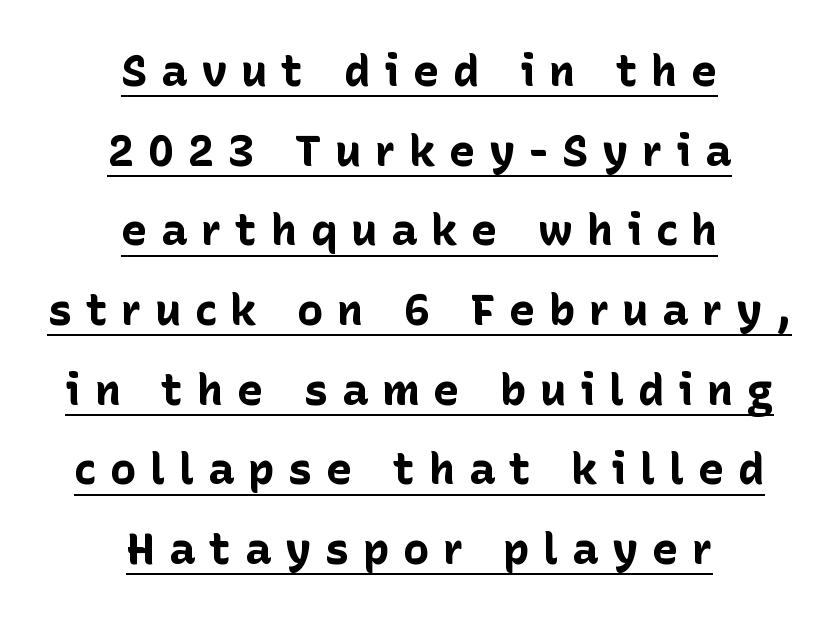
The image shows 44 px bold sans-serif type, upright; set centered, line spacing 1.81x, unusually wide letter spacing (+0.31 em), underlined; low stroke contrast and a medium x-height.
